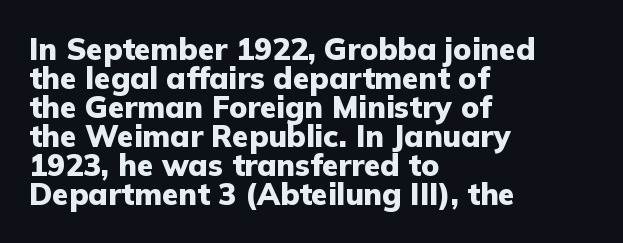
Horizontally, the lines are justified to the leading edge only. Each new line begins almost immediately beneath the previous one. In terms of letterform style, serifs are entirely absent. Only glyphs here, with clear space below each row.
